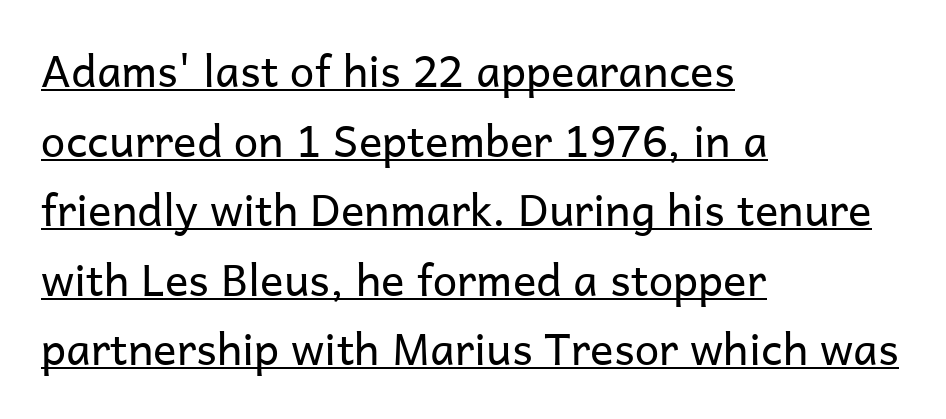
{"serif": "no", "italic": "no", "bold": "no", "weight": "regular", "width": "normal", "stroke_contrast": "low", "x_height": "medium", "monospaced": "no", "underline": "yes", "align": "left", "line_spacing": "normal", "line_spacing_ratio": 1.58, "letter_spacing": "normal", "letter_spacing_em": 0.0, "glyph_px": 44}
